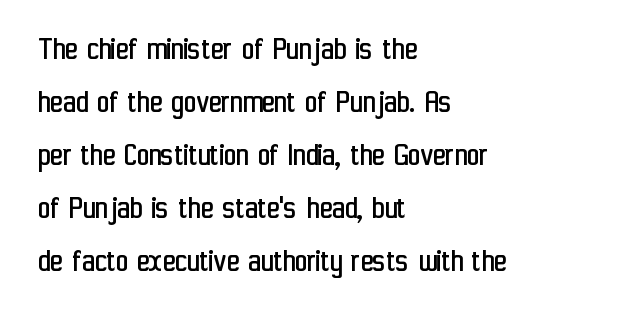
The image shows 34 px regular-weight, condensed sans-serif type, upright; set left-aligned, normal line spacing (1.56x), normal letter spacing, not underlined; low stroke contrast and a medium x-height.
